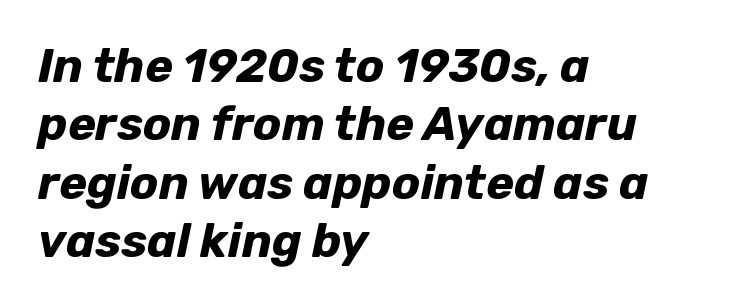
{"italic": "yes", "lean": "right", "slant_degrees": 12, "bold": "yes", "weight": "bold", "width": "normal", "stroke_contrast": "low", "x_height": "medium", "monospaced": "no", "underline": "no", "align": "left", "line_spacing_ratio": 1.24, "letter_spacing": "normal", "letter_spacing_em": 0.0, "glyph_px": 47}
